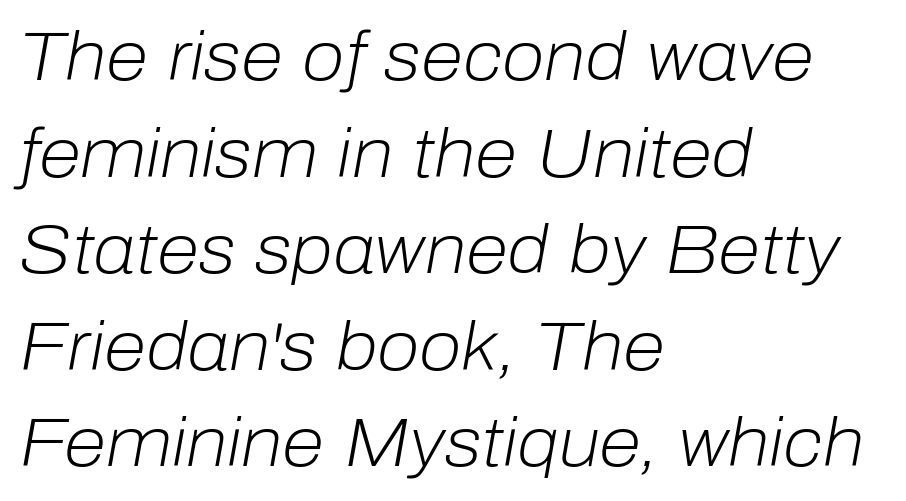
The image shows 69 px light type, italic (leaning right); set left-aligned, normal line spacing (1.4x), normal letter spacing, not underlined; low stroke contrast and a medium x-height.
